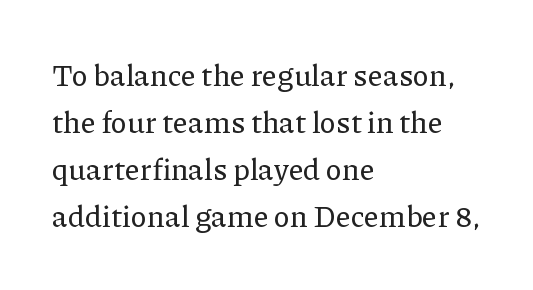
Q: Is the text italic (slanted)? A: No, it is upright.
Q: Is the typeface a serif or a sans-serif typeface? A: Serif.
Q: Is the text underlined? A: No.
Q: How is the paragraph aligned? A: Left-aligned.
Q: Is the spacing between letters normal or unusually wide? A: Normal.
Q: Is the spacing between lines tight, normal or loose? A: Normal.
Q: Width (condensed, normal, or wide)? A: Normal.
Q: Stroke contrast? A: Low.
Q: x-height? A: Medium.
Q: Monospaced? A: No.
